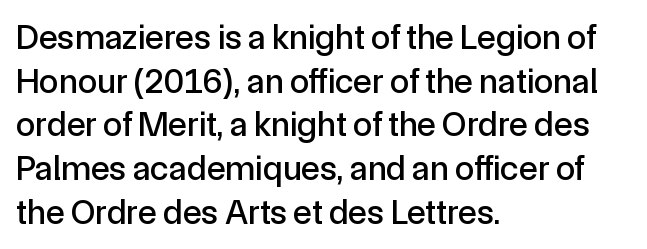
{"serif": "no", "italic": "no", "width": "normal", "x_height": "medium", "monospaced": "no", "underline": "no", "align": "left", "line_spacing": "normal", "line_spacing_ratio": 1.25, "letter_spacing": "normal", "letter_spacing_em": 0.0, "glyph_px": 35}
